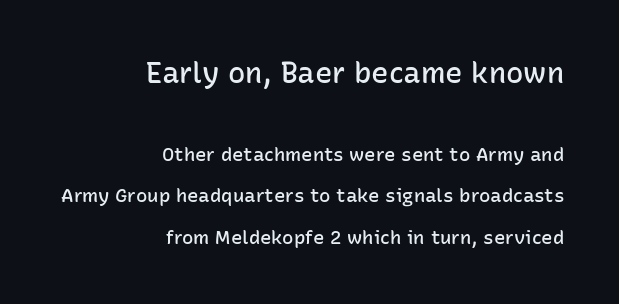
Q: Is the text bold? A: Semi-bold.
Q: Is the text italic (slanted)? A: No, it is upright.
Q: Is the typeface a serif or a sans-serif typeface? A: Sans-serif.
Q: Is the text underlined? A: No.
Q: How is the paragraph aligned? A: Right-aligned.
Q: Is the spacing between letters normal or unusually wide? A: Normal.
Q: Is the spacing between lines tight, normal or loose? A: Loose.
Q: Which block of text is set in a larger size, the first (top) or the second (bottom)? A: The first (top) one.
Q: Width (condensed, normal, or wide)? A: Normal.
Q: Stroke contrast? A: Low.
Q: x-height? A: Medium.
Q: Monospaced? A: No.
